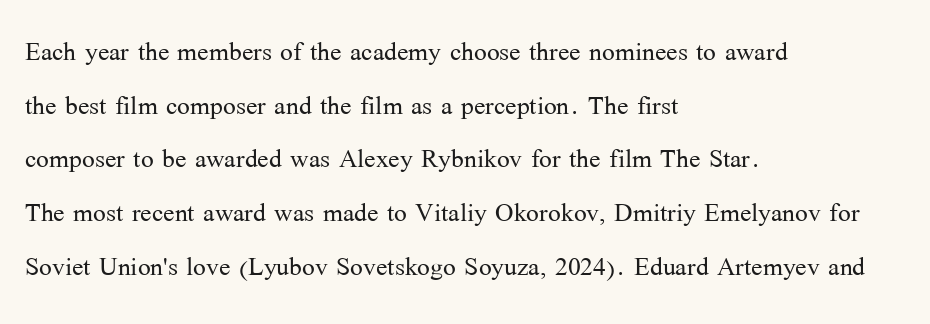
The image shows 34 px light serif type, upright; set left-aligned, normal line spacing (1.58x), normal letter spacing, not underlined; medium stroke contrast and a medium x-height.
